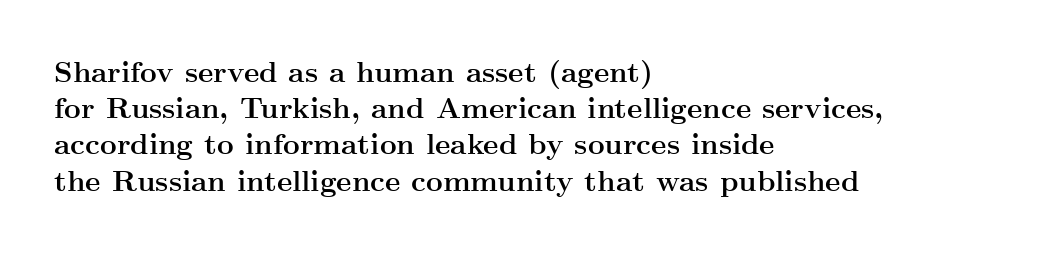
{"serif": "yes", "italic": "no", "bold": "yes", "weight": "semibold", "width": "wide", "stroke_contrast": "medium", "x_height": "small", "monospaced": "no", "underline": "no", "align": "left", "line_spacing": "normal", "line_spacing_ratio": 1.25, "letter_spacing": "normal", "letter_spacing_em": 0.0, "glyph_px": 29}
